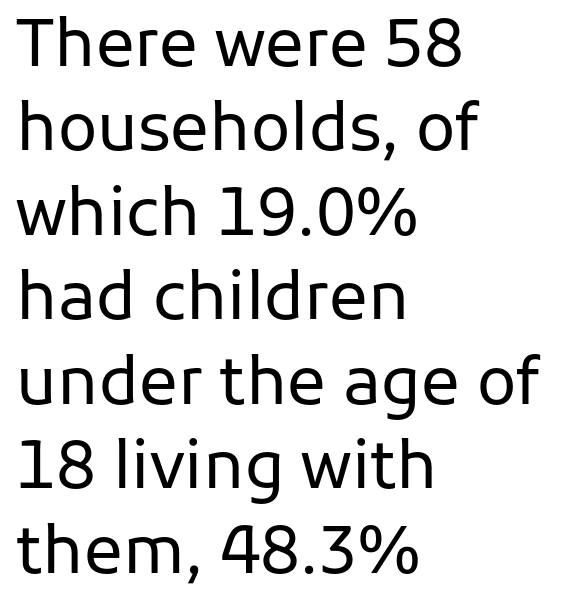
The image shows 65 px regular-weight sans-serif type, upright; set left-aligned, normal line spacing (1.3x), normal letter spacing, not underlined; low stroke contrast and a medium x-height.
